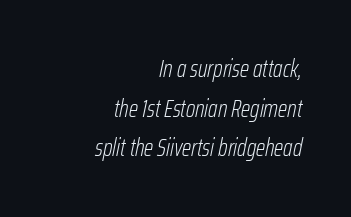
Clear beneath every line of the passage. This is oblique type, the kind used for emphasis or titles. The rendering keeps characters at their native spacing. Every row of glyphs terminates at an identical x-position on the right. The typesetting does not lean heavy: it is not bold.
